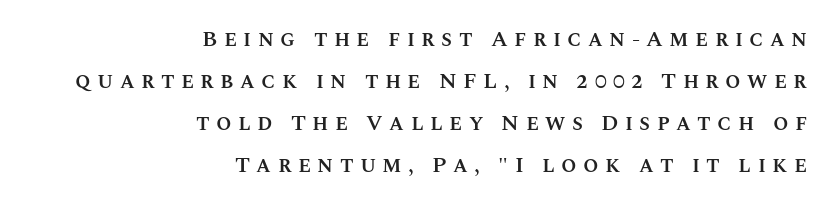
Q: Is the text bold? A: Semi-bold.
Q: Is the text italic (slanted)? A: No, it is upright.
Q: Is the text underlined? A: No.
Q: How is the paragraph aligned? A: Right-aligned.
Q: Is the spacing between letters normal or unusually wide? A: Unusually wide.
Q: Is the spacing between lines tight, normal or loose? A: Loose.
